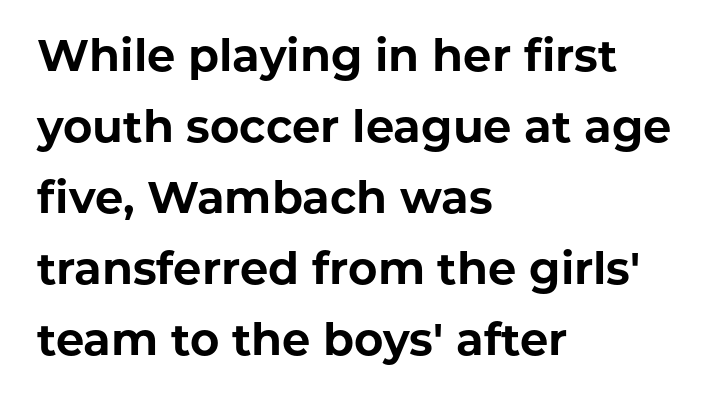
{"serif": "no", "italic": "no", "bold": "yes", "weight": "bold", "width": "normal", "stroke_contrast": "low", "x_height": "medium", "monospaced": "no", "underline": "no", "align": "left", "line_spacing": "normal", "line_spacing_ratio": 1.58, "letter_spacing": "normal", "letter_spacing_em": 0.0, "glyph_px": 45}
